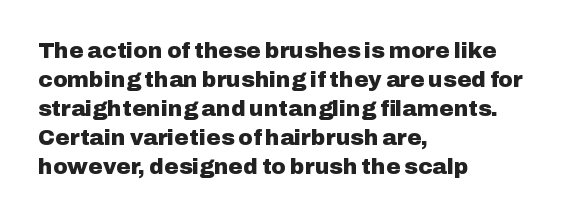
I'd describe the lettering as bold — thick and assertive. Line starts are locked; line ends wander. Nope, not italic — everything's standing straight. Only glyphs here, with clear space below each row.
